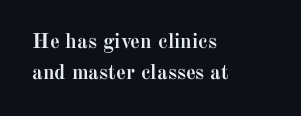
Glyph-to-glyph distance matches everyday printed text. If you drew a line through each stem, it would be perfectly vertical. Horizontal bands of white between lines are of average thickness. Type without underlining. The glyphs have the mass of a bold cut.
